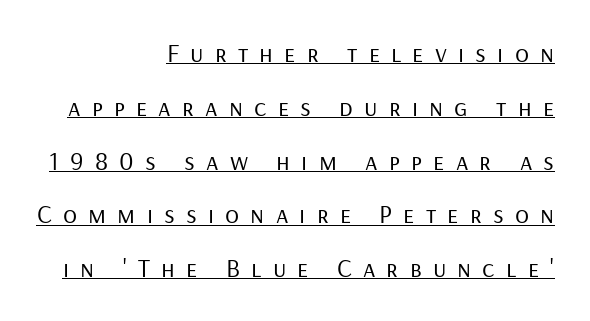
The lines are spread far apart with generous leading. Between one letter and the next there's a generous, obvious gap. If you drew a ruler down the right edge, every line would touch it. The cut favours lightness, reaching ordinary text weight at its darkest. Posture: straight, roman, zero tilt. This sample carries an underscore along the baseline area.
